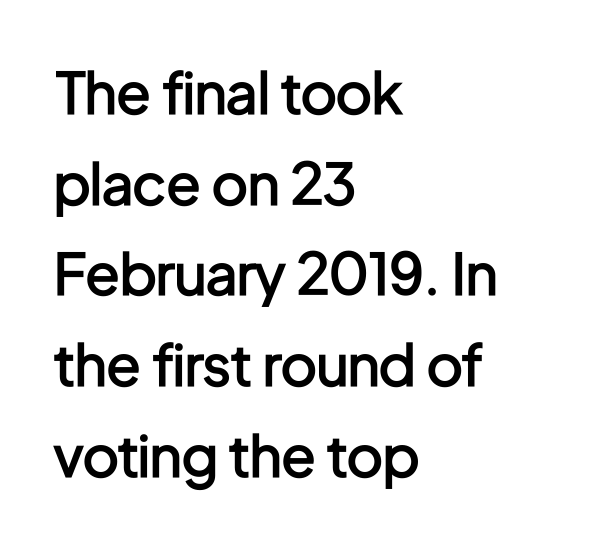
Q: Is the text bold? A: Semi-bold.
Q: Is the text italic (slanted)? A: No, it is upright.
Q: Is the typeface a serif or a sans-serif typeface? A: Sans-serif.
Q: Is the text underlined? A: No.
Q: How is the paragraph aligned? A: Left-aligned.
Q: Is the spacing between letters normal or unusually wide? A: Normal.
Q: Is the spacing between lines tight, normal or loose? A: Normal.
Q: Width (condensed, normal, or wide)? A: Condensed.
Q: Stroke contrast? A: Low.
Q: x-height? A: Medium.
Q: Monospaced? A: No.
